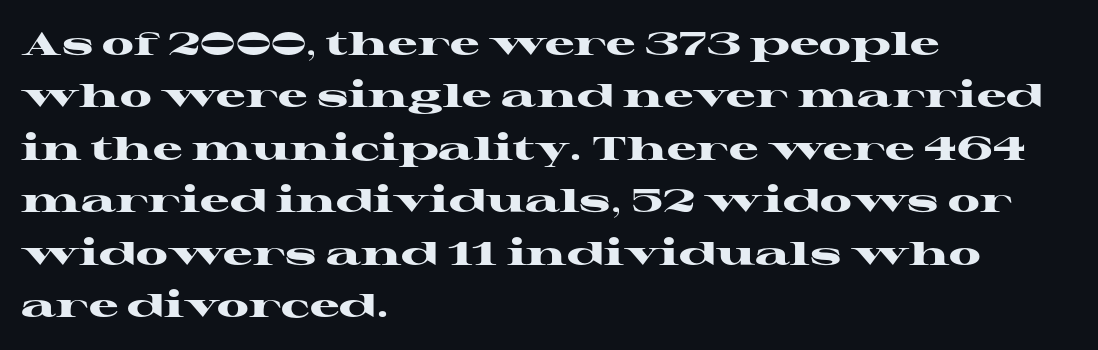
{"serif": "yes", "italic": "no", "bold": "yes", "weight": "heavy", "width": "wide", "stroke_contrast": "high", "x_height": "medium", "monospaced": "no", "underline": "no", "align": "left", "line_spacing": "normal", "line_spacing_ratio": 1.59, "letter_spacing": "normal", "letter_spacing_em": 0.0, "glyph_px": 33}
